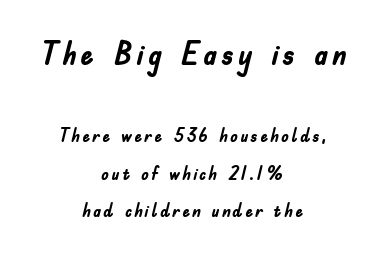
The rendering uses natural spacing where letterforms have individual widths. Each letter's strokes conclude bluntly, with no projecting serifs. Check the space under the baseline: it is left empty. Compared with a flush-left layout, this one balances lines on the center instead.
